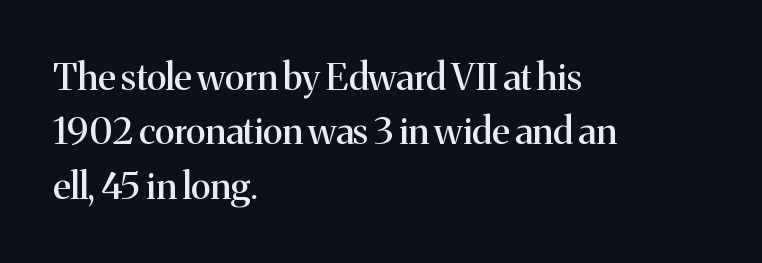
The image shows 37 px serif type, upright; set left-aligned, normal line spacing (1.47x), normal letter spacing, not underlined; medium stroke contrast and a medium x-height.
